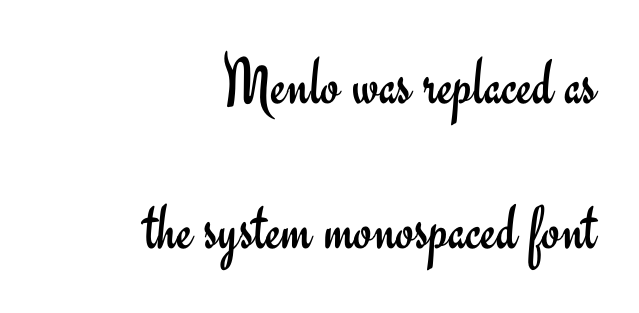
The lines in this sample share a right terminus and differ only in where they begin. Letters rest on an invisible, unmarked baseline. Stroke thickness stays within the range of a standard reading face or lighter. This is sans-serif lettering, the kind often seen on screens and signage. Each letter keeps its own natural width here, so spacing adapts to shape.
